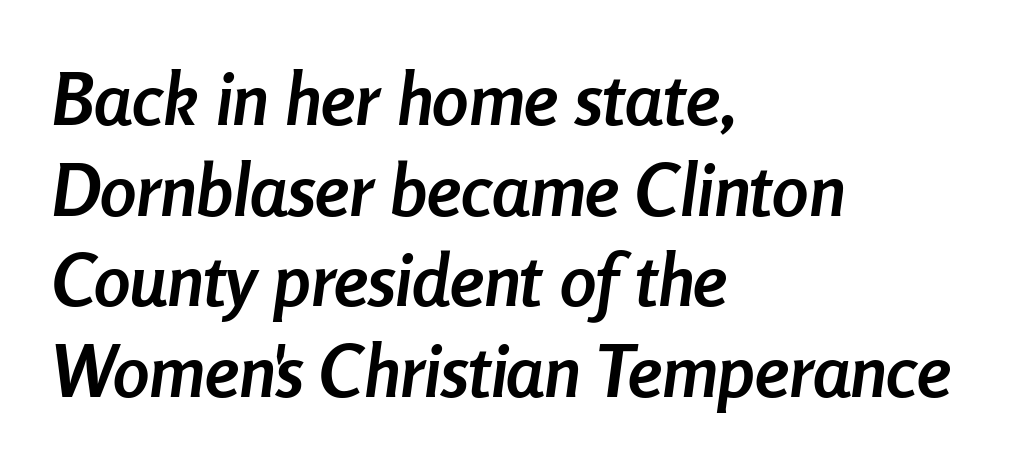
{"italic": "yes", "lean": "right", "slant_degrees": 8, "bold": "yes", "weight": "semibold", "width": "condensed", "stroke_contrast": "low", "x_height": "medium", "monospaced": "no", "underline": "no", "align": "left", "line_spacing_ratio": 1.24, "letter_spacing": "normal", "letter_spacing_em": 0.0, "glyph_px": 73}
